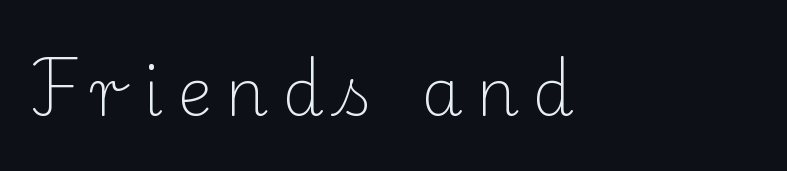
You could only call the tracking loose — the letters float apart. Varying glyph widths throughout — classic text-font behaviour. Every stem runs plumb, perpendicular to the baseline. The characters are drawn with everyday or finer stroke widths.
